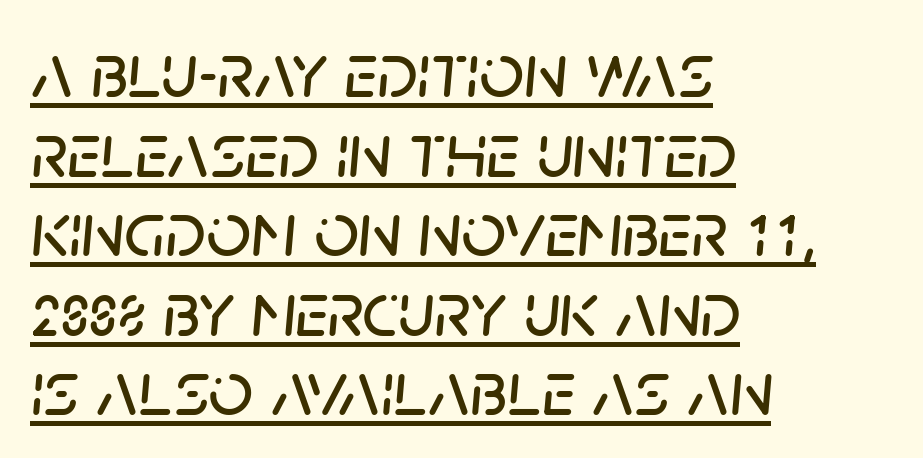
Q: Is the text italic (slanted)? A: Yes, it leans right by about 5 degrees.
Q: Is the text underlined? A: Yes.
Q: How is the paragraph aligned? A: Left-aligned.
Q: Is the spacing between letters normal or unusually wide? A: Normal.
Q: Is the spacing between lines tight, normal or loose? A: Tight.
Q: Width (condensed, normal, or wide)? A: Normal.
Q: Stroke contrast? A: Low.
Q: x-height? A: Large.
Q: Monospaced? A: No.
